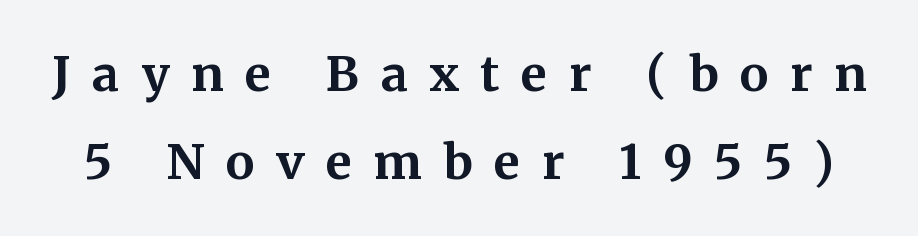
{"serif": "yes", "italic": "no", "bold": "yes", "weight": "bold", "width": "normal", "stroke_contrast": "medium", "x_height": "medium", "monospaced": "no", "underline": "no", "line_spacing_ratio": 1.83, "letter_spacing": "wide", "letter_spacing_em": 0.45, "glyph_px": 48}
